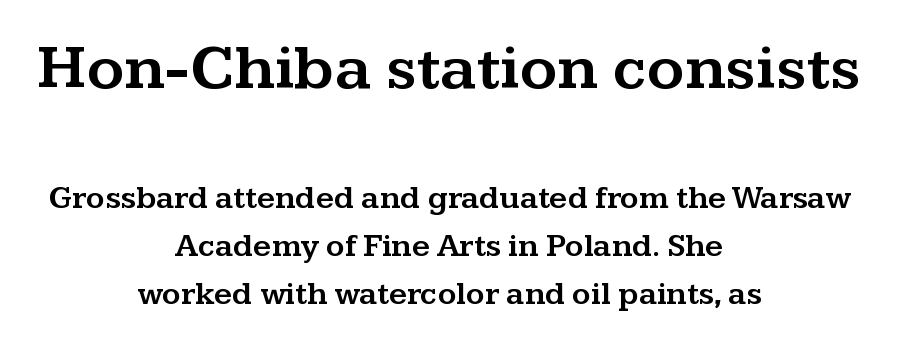
{"serif": "yes", "italic": "no", "width": "wide", "stroke_contrast": "medium", "x_height": "medium", "monospaced": "no", "underline": "no", "align": "center", "line_spacing": "normal", "line_spacing_ratio": 1.51, "letter_spacing": "normal", "letter_spacing_em": 0.0, "larger_block": "first", "size_ratio": 2.0, "glyph_px": 64}
